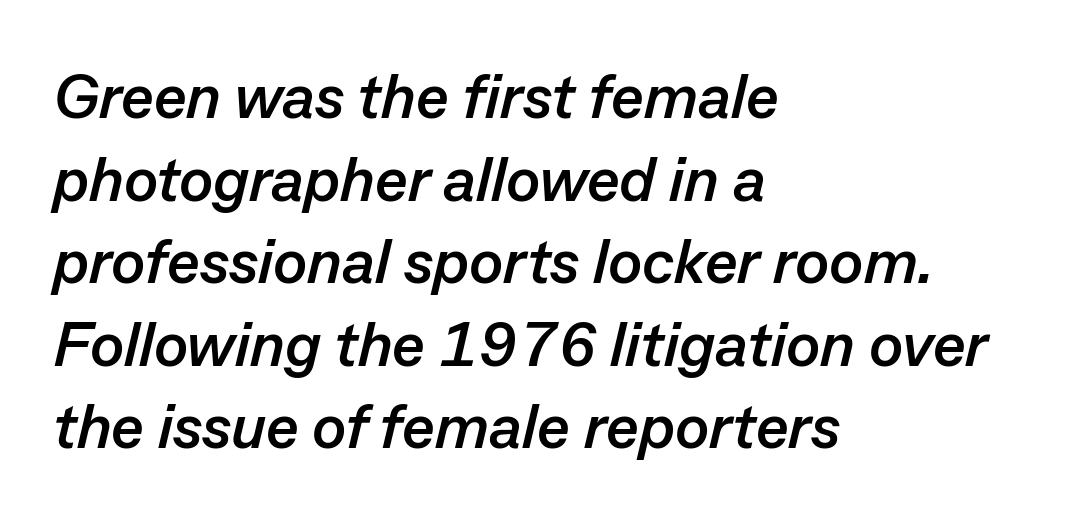
{"italic": "yes", "lean": "right", "slant_degrees": 13, "bold": "yes", "weight": "semibold", "width": "normal", "stroke_contrast": "low", "x_height": "medium", "monospaced": "no", "underline": "no", "align": "left", "line_spacing": "normal", "line_spacing_ratio": 1.31, "letter_spacing": "normal", "letter_spacing_em": 0.0, "glyph_px": 63}
